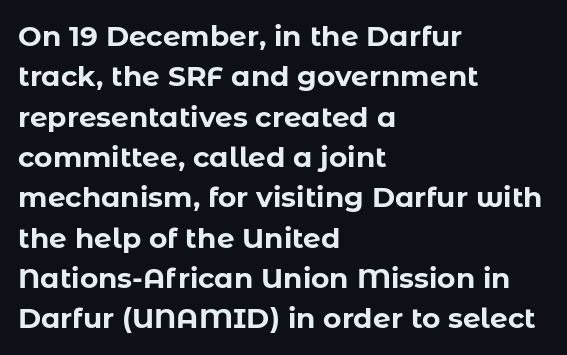
Q: Is the text bold? A: Yes.
Q: Is the text italic (slanted)? A: No, it is upright.
Q: Is the typeface a serif or a sans-serif typeface? A: Sans-serif.
Q: Is the text underlined? A: No.
Q: How is the paragraph aligned? A: Left-aligned.
Q: Is the spacing between letters normal or unusually wide? A: Normal.
Q: Is the spacing between lines tight, normal or loose? A: Normal.
Q: Width (condensed, normal, or wide)? A: Normal.
Q: Stroke contrast? A: Low.
Q: x-height? A: Medium.
Q: Monospaced? A: No.
